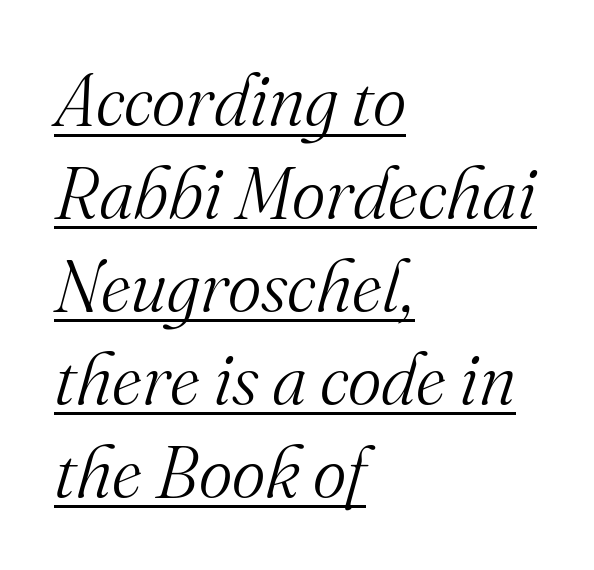
Q: Is the text bold? A: No.
Q: Is the text italic (slanted)? A: Yes, it leans right by about 16 degrees.
Q: Is the typeface a serif or a sans-serif typeface? A: Serif.
Q: Is the text underlined? A: Yes.
Q: How is the paragraph aligned? A: Left-aligned.
Q: Is the spacing between letters normal or unusually wide? A: Normal.
Q: Is the spacing between lines tight, normal or loose? A: Normal.
Q: Width (condensed, normal, or wide)? A: Normal.
Q: Stroke contrast? A: Medium.
Q: x-height? A: Small.
Q: Monospaced? A: No.
